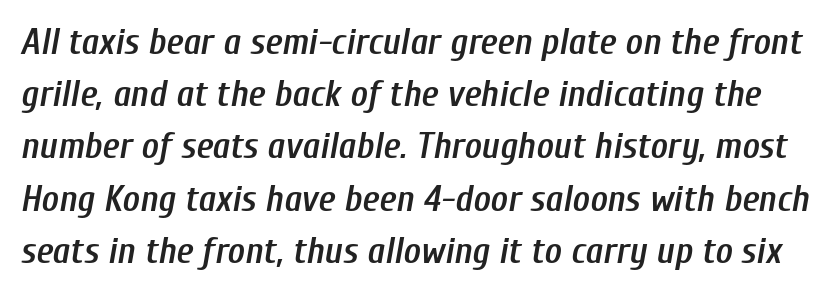
Spacing verdict: proportional, widths tailored to each character. The words here are not underlined. Every character sits at an angle, as italics do. Stems and bowls a touch heavier than normal — semibold.
